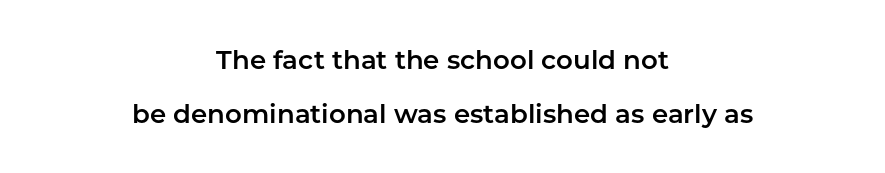
Caption: multi-line text, centered on the measure. Just letters on the line, the space beneath them empty. Does the lettering tilt? It doesn't — this is upright. Is there much room between lines? Yes — plenty of vertical air separates them.
